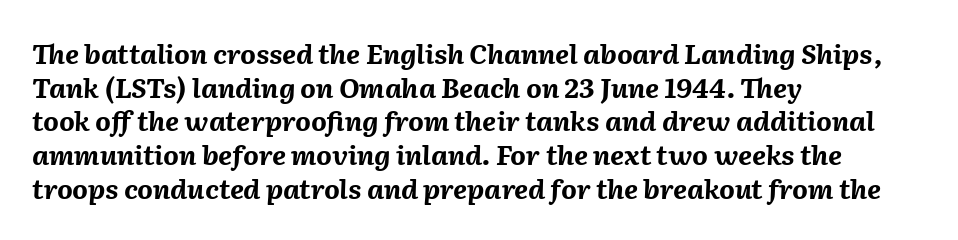
{"italic": "yes", "lean": "right", "slant_degrees": 2, "bold": "yes", "underline": "no", "align": "left", "line_spacing": "normal", "line_spacing_ratio": 1.25, "letter_spacing": "normal", "letter_spacing_em": 0.0, "glyph_px": 27}
